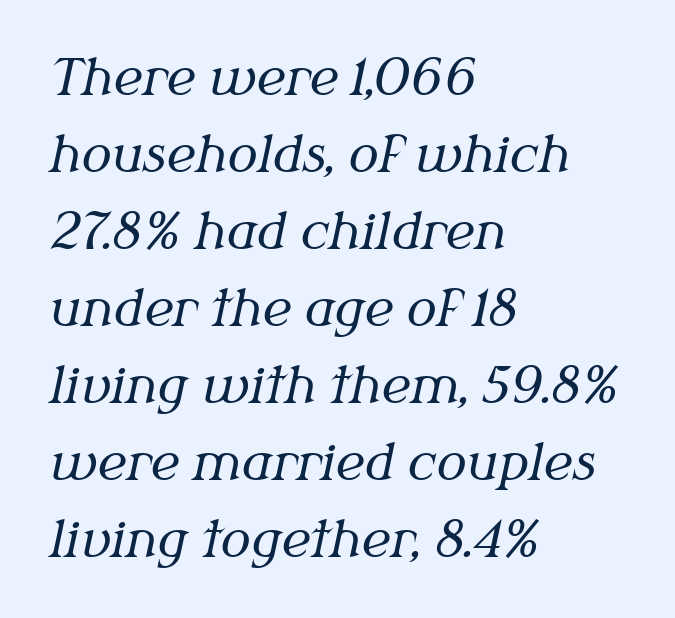
The image shows 50 px regular-weight serif type, italic (leaning right); set left-aligned, normal line spacing (1.54x), normal letter spacing, not underlined; medium stroke contrast and a medium x-height.
